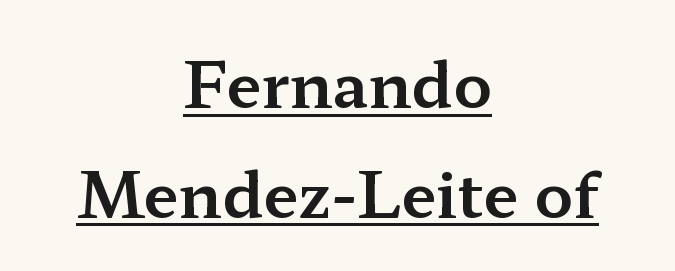
{"serif": "yes", "italic": "no", "width": "wide", "stroke_contrast": "medium", "x_height": "medium", "monospaced": "no", "underline": "yes", "align": "center", "line_spacing_ratio": 1.74, "letter_spacing": "normal", "letter_spacing_em": 0.0, "glyph_px": 63}
